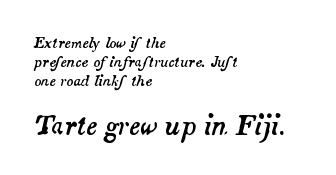
Q: Is the text italic (slanted)? A: Yes, it leans right by about 14 degrees.
Q: Is the text underlined? A: No.
Q: How is the paragraph aligned? A: Left-aligned.
Q: Is the spacing between letters normal or unusually wide? A: Normal.
Q: Is the spacing between lines tight, normal or loose? A: Normal.
Q: Which block of text is set in a larger size, the first (top) or the second (bottom)? A: The second (bottom) one.
